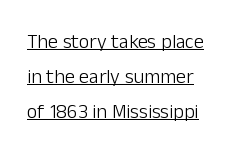
Counters stay open thanks to moderate or lighter strokes. How are the letters spaced? Ordinarily, with no added tracking. Each line starts at the same left margin while the right side varies. Italic? Not at all — the glyphs are vertical. Descenders here cross a horizontal rule under the line.
